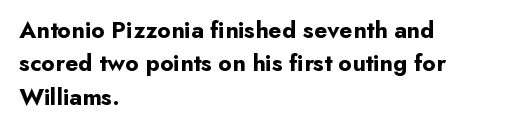
{"italic": "no", "bold": "yes", "underline": "no", "align": "left", "line_spacing": "normal", "line_spacing_ratio": 1.39, "letter_spacing": "normal", "letter_spacing_em": 0.0, "glyph_px": 24}
